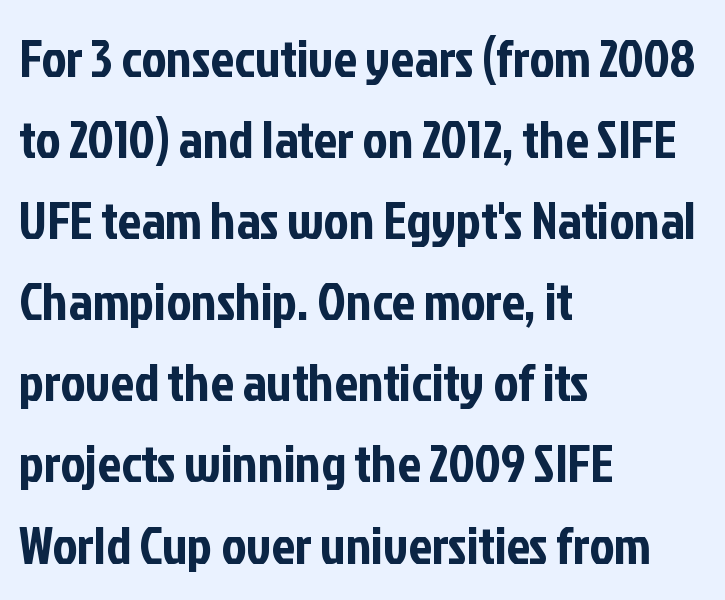
{"serif": "no", "italic": "no", "width": "condensed", "stroke_contrast": "low", "x_height": "medium", "monospaced": "no", "underline": "no", "align": "left", "line_spacing": "normal", "line_spacing_ratio": 1.53, "letter_spacing": "normal", "letter_spacing_em": 0.0, "glyph_px": 53}
